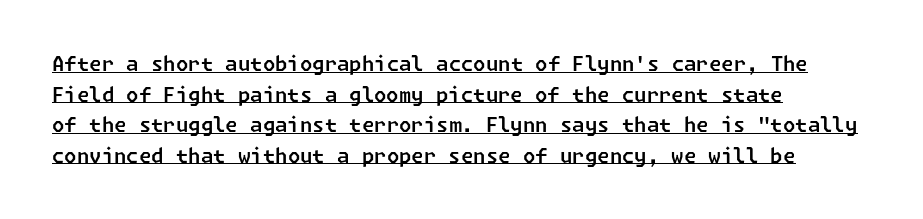
Q: Is the text underlined? A: Yes.
Q: How is the paragraph aligned? A: Left-aligned.
Q: Is the spacing between letters normal or unusually wide? A: Normal.
Q: Is the spacing between lines tight, normal or loose? A: Normal.
